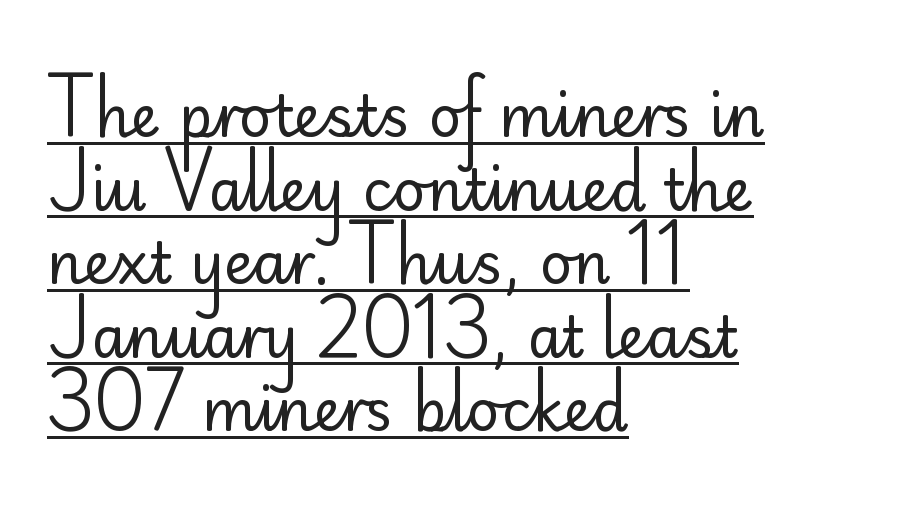
The lettering holds an erect, upright posture throughout. The letters sit at their default tracking, neither squeezed nor spread. Vertical spacing — default. Heft: none added — not bold.
